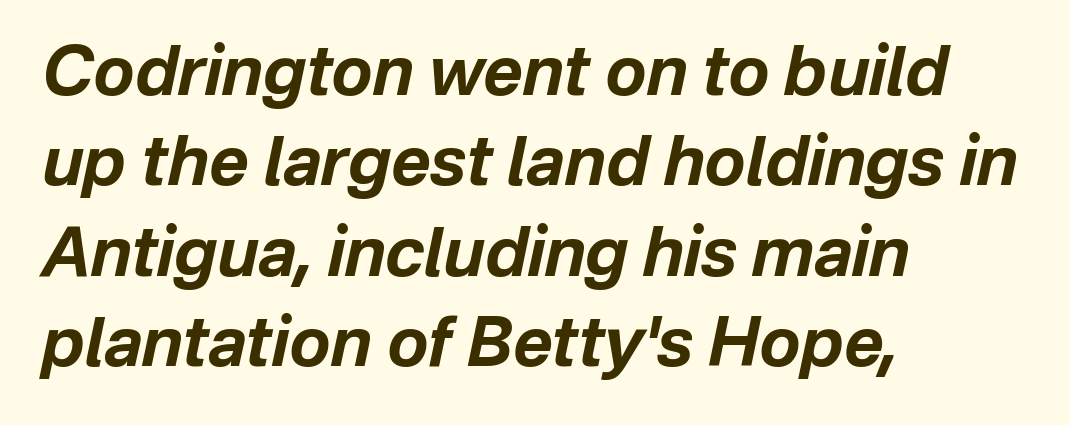
Words appear dense and cohesive because spacing is normal. A classic flush-left, rag-right setting is used for this passage. The zone under the glyphs is completely vacant. Is this a fixed-width face? No — the glyphs have proportional, varying widths. I'd describe the lettering as bold — thick and assertive. Posture: slanted.
